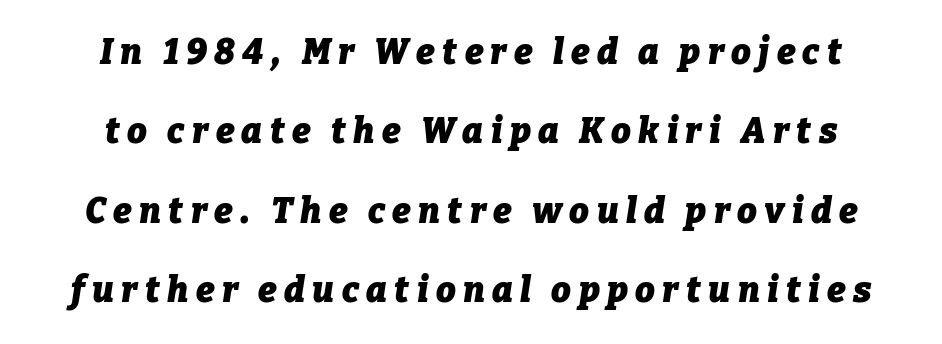
Q: Is the text bold? A: Yes.
Q: Is the text italic (slanted)? A: Yes, it leans right by about 9 degrees.
Q: Is the text underlined? A: No.
Q: How is the paragraph aligned? A: Centered.
Q: Is the spacing between letters normal or unusually wide? A: Unusually wide.
Q: Is the spacing between lines tight, normal or loose? A: Loose.
Q: Width (condensed, normal, or wide)? A: Normal.
Q: Stroke contrast? A: Low.
Q: x-height? A: Medium.
Q: Monospaced? A: No.
